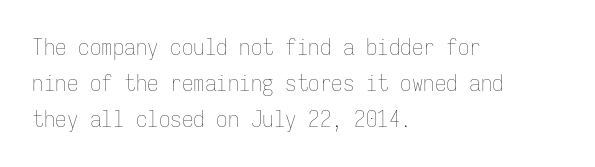
Nothing unusual about the tracking: characters are spaced as the font intends. The typesetter chose a ragged-right arrangement here. Vertical strokes here are truly vertical. In terms of leading, this rendering sits right in the middle.
